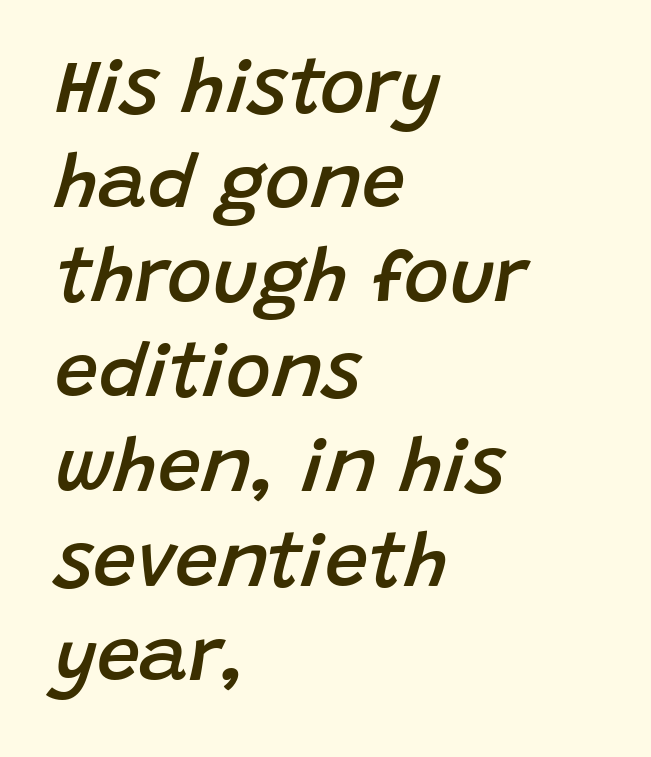
Each letter keeps its own natural width here, so spacing adapts to shape. Summary of weight: moderately heavy, a semibold. Typeset ragged right — the left edge is the straight one. Check under the words: just untouched page. Rendered with sloped, italic letterforms. The passage shown has conventional tracking throughout.
